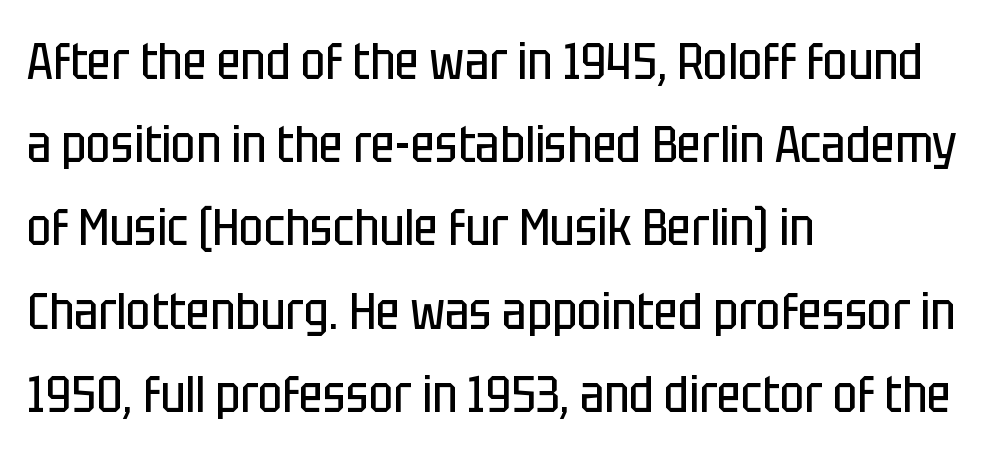
{"serif": "no", "italic": "no", "bold": "no", "weight": "regular", "width": "condensed", "stroke_contrast": "low", "x_height": "large", "monospaced": "no", "underline": "no", "align": "left", "line_spacing": "normal", "line_spacing_ratio": 1.6, "letter_spacing": "normal", "letter_spacing_em": 0.0, "glyph_px": 52}
